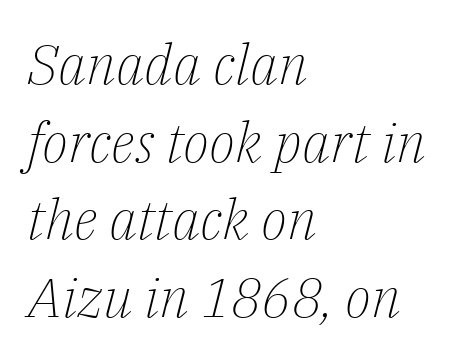
{"serif": "yes", "italic": "yes", "lean": "right", "slant_degrees": 14, "bold": "no", "weight": "light", "width": "normal", "stroke_contrast": "low", "x_height": "medium", "monospaced": "no", "underline": "no", "align": "left", "line_spacing": "normal", "line_spacing_ratio": 1.41, "letter_spacing": "normal", "letter_spacing_em": 0.0, "glyph_px": 55}
